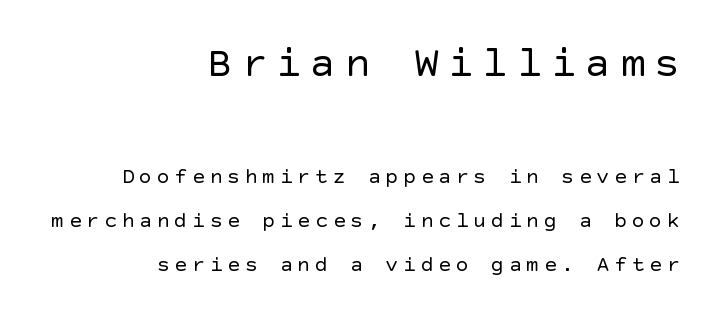
The image shows 43 px regular-weight sans-serif type, upright; set right-aligned, loose line spacing (2.01x), unusually wide letter spacing (+0.2 em), not underlined; the first (top) block is 1.95x larger; a large x-height.
